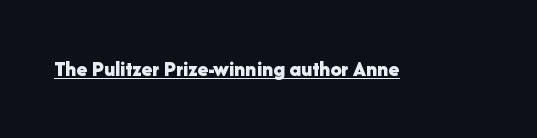
Q: Is the text bold? A: Yes.
Q: Is the text italic (slanted)? A: No, it is upright.
Q: Is the text underlined? A: Yes.
Q: Is the spacing between letters normal or unusually wide? A: Normal.
